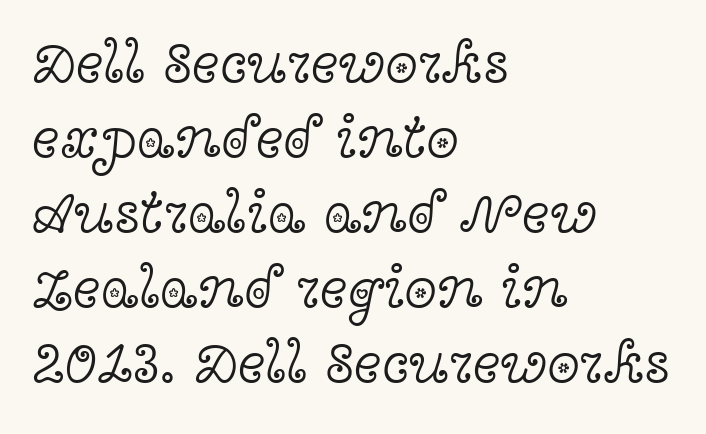
{"serif": "yes", "italic": "no", "bold": "no", "weight": "light", "width": "wide", "x_height": "medium", "monospaced": "no", "underline": "no", "align": "left", "line_spacing": "normal", "line_spacing_ratio": 1.27, "letter_spacing": "normal", "letter_spacing_em": 0.0, "glyph_px": 59}
